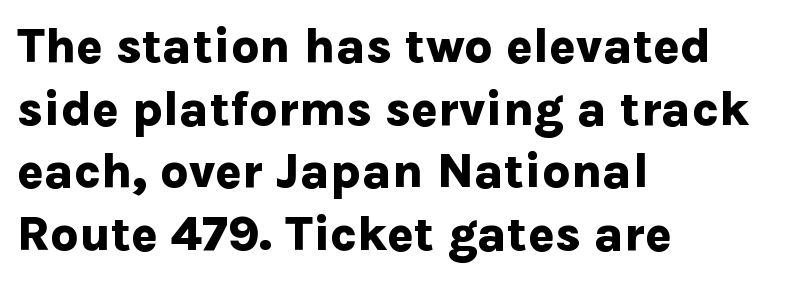
{"serif": "no", "italic": "no", "bold": "yes", "weight": "bold", "width": "normal", "stroke_contrast": "low", "x_height": "medium", "monospaced": "no", "underline": "no", "align": "left", "line_spacing": "normal", "line_spacing_ratio": 1.28, "letter_spacing": "normal", "letter_spacing_em": 0.0, "glyph_px": 49}
